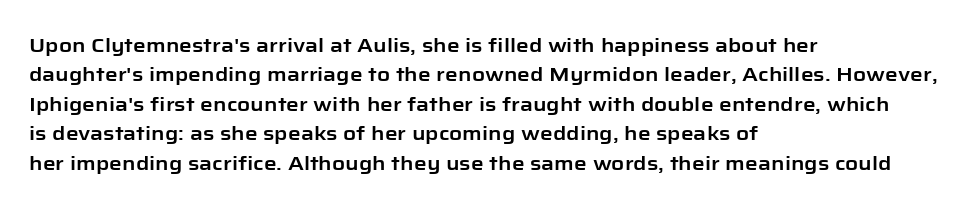
The image shows 20 px text type, upright; set left-aligned, normal line spacing (1.47x), normal letter spacing, not underlined.
